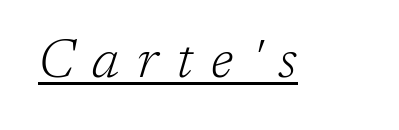
{"serif": "yes", "italic": "yes", "lean": "right", "slant_degrees": 17, "bold": "no", "weight": "light", "width": "normal", "stroke_contrast": "low", "x_height": "medium", "monospaced": "no", "underline": "yes", "letter_spacing": "wide", "letter_spacing_em": 0.34, "glyph_px": 53}
